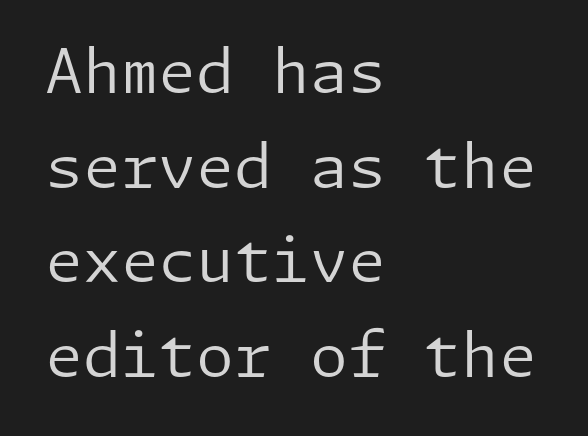
The typesetter chose a ragged-right arrangement here. Does extra space separate the letters? No, they use regular spacing. A roman cut, with each character standing at attention. How would I describe the line gaps? Plain and ordinary. No word sits above an underline.
